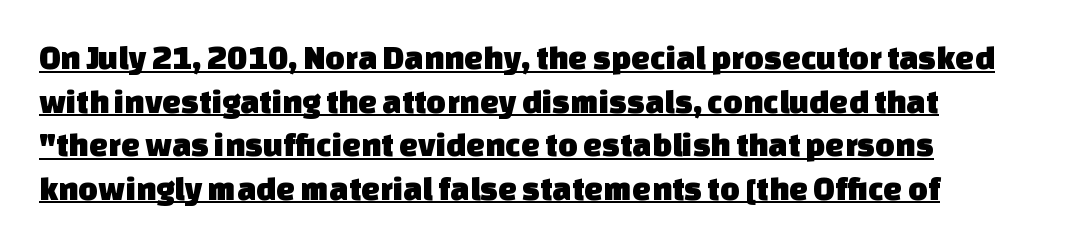
{"serif": "no", "width": "normal", "stroke_contrast": "low", "x_height": "large", "monospaced": "no", "underline": "yes", "line_spacing": "normal", "line_spacing_ratio": 1.28, "letter_spacing": "normal", "letter_spacing_em": 0.0, "glyph_px": 34}
